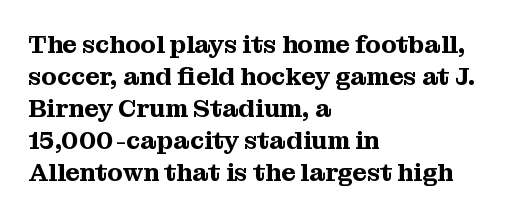
Q: Is the text italic (slanted)? A: No, it is upright.
Q: Is the text underlined? A: No.
Q: How is the paragraph aligned? A: Left-aligned.
Q: Is the spacing between letters normal or unusually wide? A: Normal.
Q: Is the spacing between lines tight, normal or loose? A: Normal.
